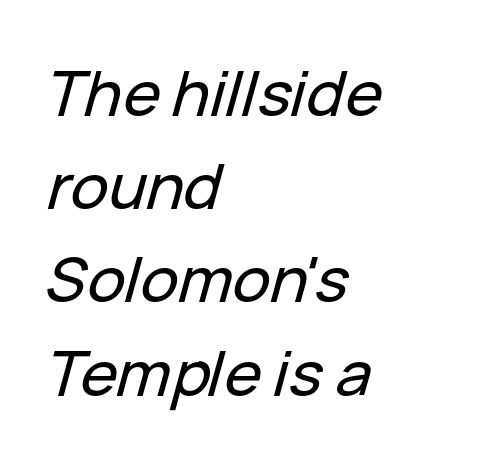
Q: Is the text italic (slanted)? A: Yes, it leans right by about 15 degrees.
Q: Is the text underlined? A: No.
Q: How is the paragraph aligned? A: Left-aligned.
Q: Is the spacing between letters normal or unusually wide? A: Normal.
Q: Is the spacing between lines tight, normal or loose? A: Normal.
Q: Width (condensed, normal, or wide)? A: Normal.
Q: Stroke contrast? A: Low.
Q: x-height? A: Medium.
Q: Monospaced? A: No.
